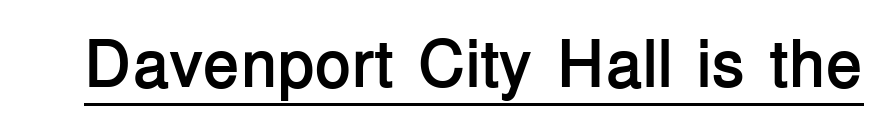
Q: Is the text bold? A: Yes.
Q: Is the text italic (slanted)? A: No, it is upright.
Q: Is the typeface a serif or a sans-serif typeface? A: Sans-serif.
Q: Is the text underlined? A: Yes.
Q: Is the spacing between letters normal or unusually wide? A: Normal.
Q: Width (condensed, normal, or wide)? A: Normal.
Q: Stroke contrast? A: Low.
Q: x-height? A: Medium.
Q: Monospaced? A: No.
